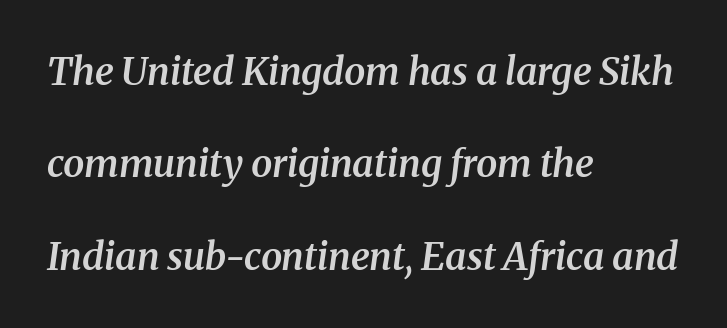
Does extra space separate the letters? No, they use regular spacing. A typesetter would label this face a serif. Interline gaps are noticeably wide in this sample. Caption: semibold face, moderately heavy strokes.
